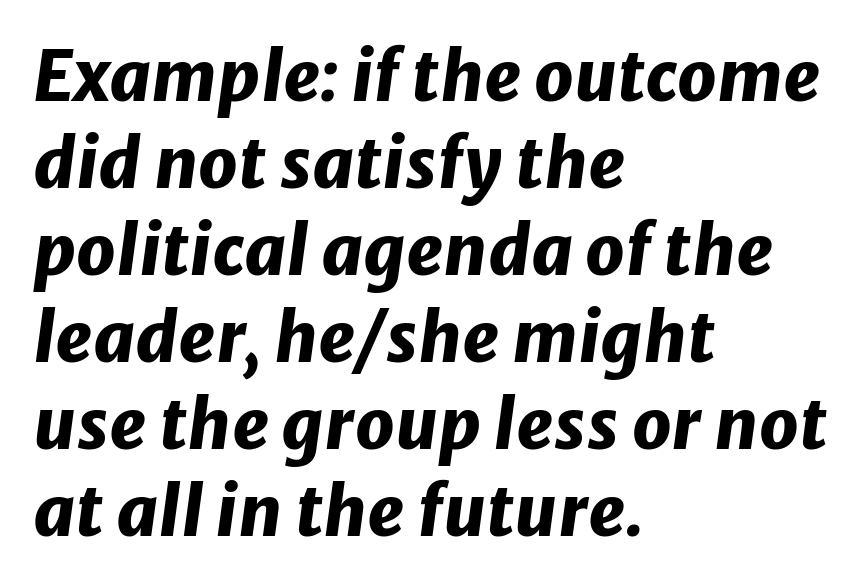
Q: Is the text bold? A: Yes.
Q: Is the text italic (slanted)? A: Yes, it leans right by about 8 degrees.
Q: Is the text underlined? A: No.
Q: How is the paragraph aligned? A: Left-aligned.
Q: Is the spacing between letters normal or unusually wide? A: Normal.
Q: Is the spacing between lines tight, normal or loose? A: Normal.
Q: Width (condensed, normal, or wide)? A: Normal.
Q: Stroke contrast? A: Low.
Q: x-height? A: Medium.
Q: Monospaced? A: No.
